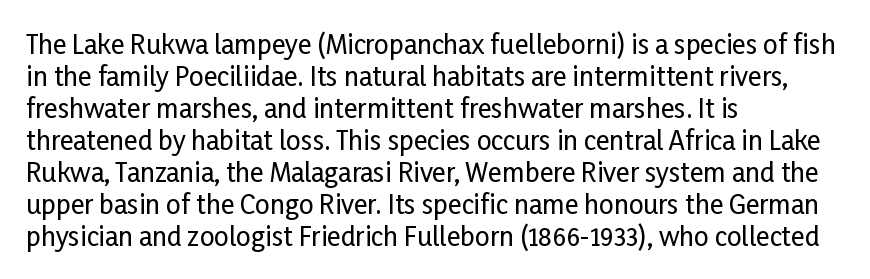
{"italic": "no", "underline": "no", "align": "left", "line_spacing_ratio": 1.23, "letter_spacing": "normal", "letter_spacing_em": 0.0, "glyph_px": 26}
